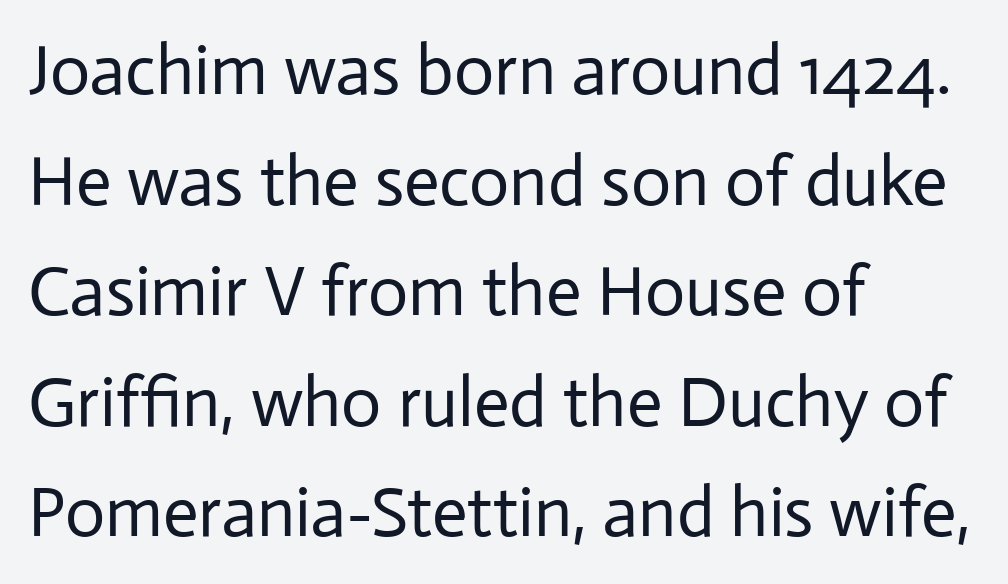
{"serif": "no", "italic": "no", "bold": "no", "weight": "regular", "width": "normal", "stroke_contrast": "low", "x_height": "medium", "monospaced": "no", "underline": "no", "align": "left", "line_spacing": "normal", "line_spacing_ratio": 1.58, "letter_spacing": "normal", "letter_spacing_em": 0.0, "glyph_px": 70}
